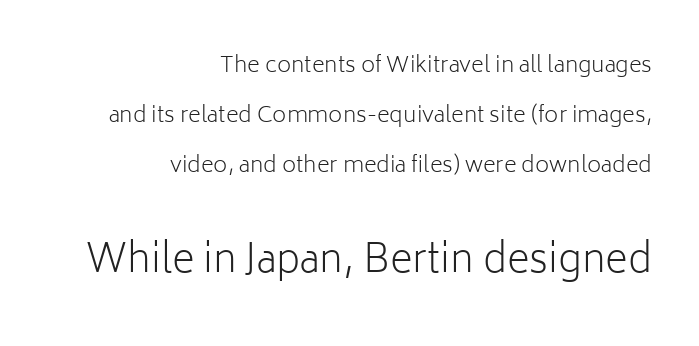
Q: Is the text bold? A: No.
Q: Is the text italic (slanted)? A: No, it is upright.
Q: Is the typeface a serif or a sans-serif typeface? A: Sans-serif.
Q: Is the text underlined? A: No.
Q: How is the paragraph aligned? A: Right-aligned.
Q: Is the spacing between letters normal or unusually wide? A: Normal.
Q: Is the spacing between lines tight, normal or loose? A: Loose.
Q: Which block of text is set in a larger size, the first (top) or the second (bottom)? A: The second (bottom) one.
Q: Width (condensed, normal, or wide)? A: Normal.
Q: Stroke contrast? A: Low.
Q: x-height? A: Medium.
Q: Monospaced? A: No.
